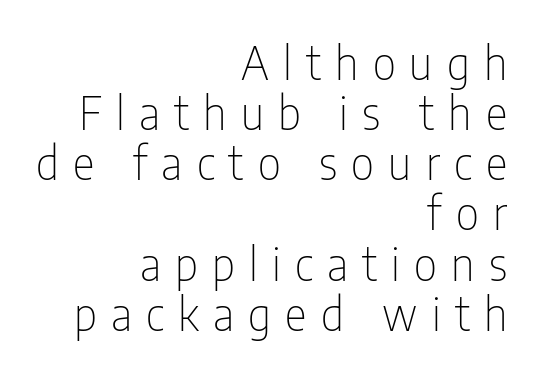
Q: Is the text bold? A: No.
Q: Is the text italic (slanted)? A: No, it is upright.
Q: Is the typeface a serif or a sans-serif typeface? A: Sans-serif.
Q: Is the text underlined? A: No.
Q: How is the paragraph aligned? A: Right-aligned.
Q: Is the spacing between letters normal or unusually wide? A: Unusually wide.
Q: Is the spacing between lines tight, normal or loose? A: Tight.
Q: Width (condensed, normal, or wide)? A: Condensed.
Q: Stroke contrast? A: Low.
Q: x-height? A: Medium.
Q: Monospaced? A: No.
